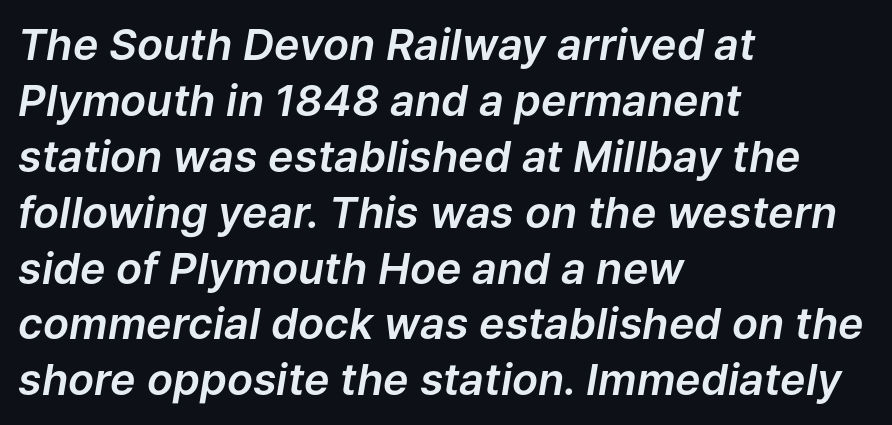
{"italic": "yes", "lean": "right", "slant_degrees": 9, "width": "normal", "stroke_contrast": "low", "x_height": "medium", "monospaced": "no", "underline": "no", "align": "left", "line_spacing": "normal", "line_spacing_ratio": 1.3, "letter_spacing": "normal", "letter_spacing_em": 0.0, "glyph_px": 43}
